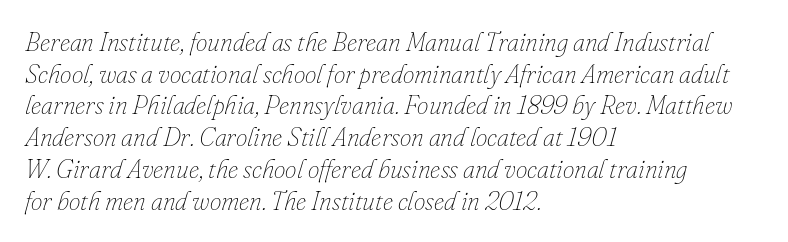
Q: Is the text bold? A: No.
Q: Is the text italic (slanted)? A: Yes, it leans right by about 16 degrees.
Q: Is the text underlined? A: No.
Q: How is the paragraph aligned? A: Left-aligned.
Q: Is the spacing between letters normal or unusually wide? A: Normal.
